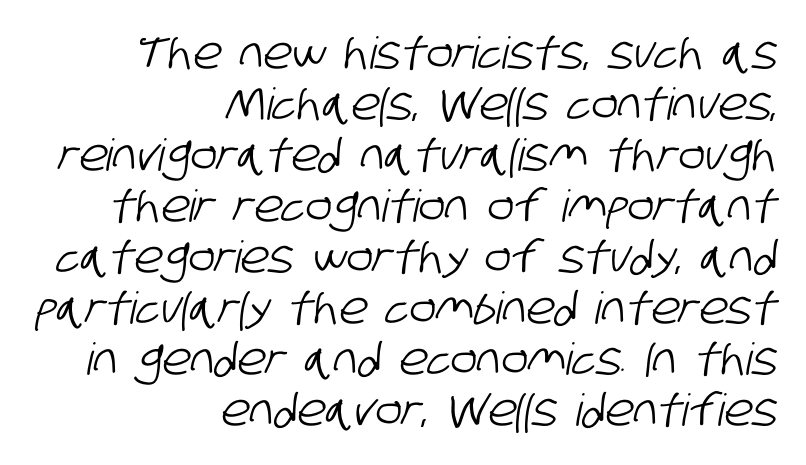
{"serif": "no", "width": "condensed", "stroke_contrast": "low", "x_height": "large", "monospaced": "no", "underline": "no", "align": "right", "line_spacing_ratio": 1.16, "letter_spacing": "normal", "letter_spacing_em": 0.0, "glyph_px": 44}
